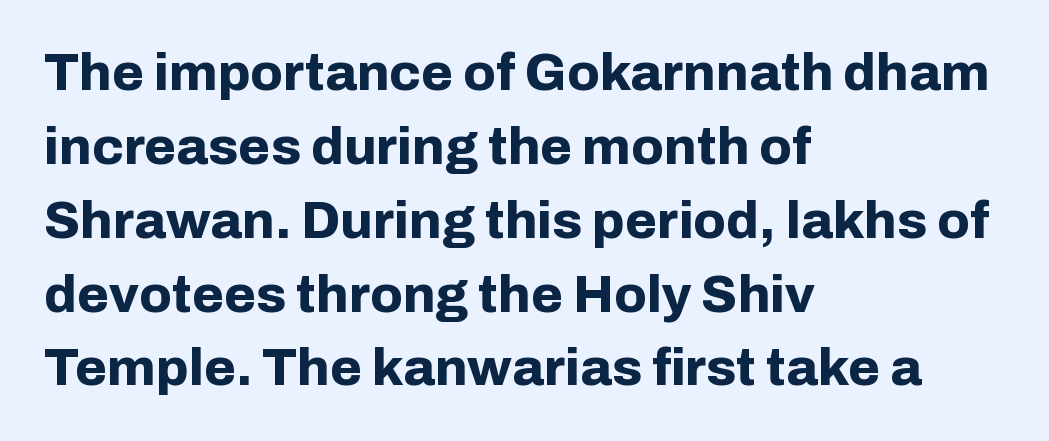
The image shows 52 px bold sans-serif type, upright; set left-aligned, normal line spacing (1.42x), normal letter spacing, not underlined; low stroke contrast and a medium x-height.
